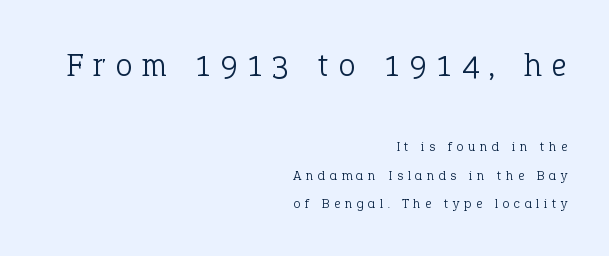
Characters follow at a spacing far wider than the type designer built in. This is serif lettering, the kind often seen in printed books. Two sizes are in play, and the larger belongs to the first block. Ascenders rise straight up at ninety degrees. Summary of vertical rhythm: relaxed, with wide interline spacing.
